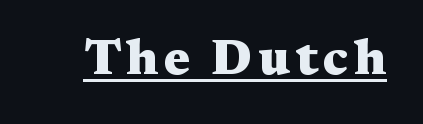
The image shows 49 px heavy, wide serif type, upright; set underlined; medium stroke contrast and a medium x-height.
